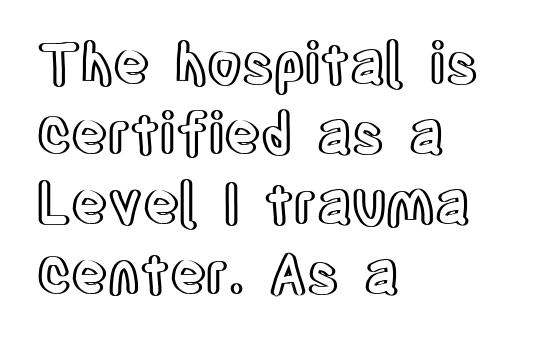
The block of text has a typical density, with ordinary space between rows. Teacher's note: observe the even left margin — that is flush-left alignment. This is roman type, the default non-slanted kind. Any mark beneath the type? The region is blank.
